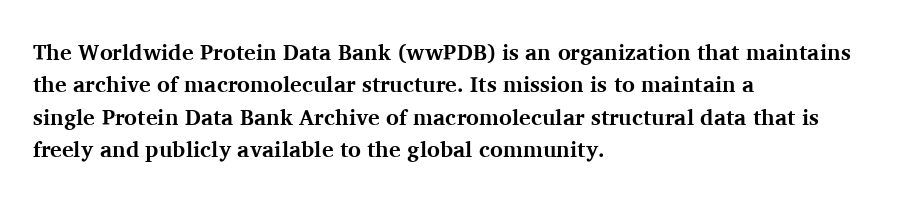
The image shows 22 px bold type, upright; set left-aligned, normal line spacing (1.47x), normal letter spacing, not underlined.
